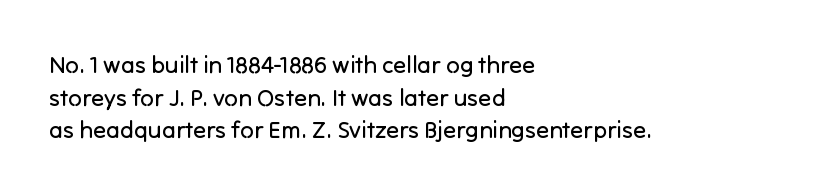
Q: Is the text bold? A: No.
Q: Is the text italic (slanted)? A: No, it is upright.
Q: Is the text underlined? A: No.
Q: How is the paragraph aligned? A: Left-aligned.
Q: Is the spacing between letters normal or unusually wide? A: Normal.
Q: Is the spacing between lines tight, normal or loose? A: Normal.
